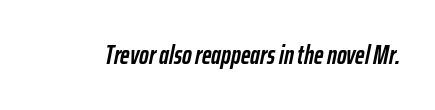
The image shows 26 px bold type, italic (leaning right); set normal letter spacing, not underlined.
